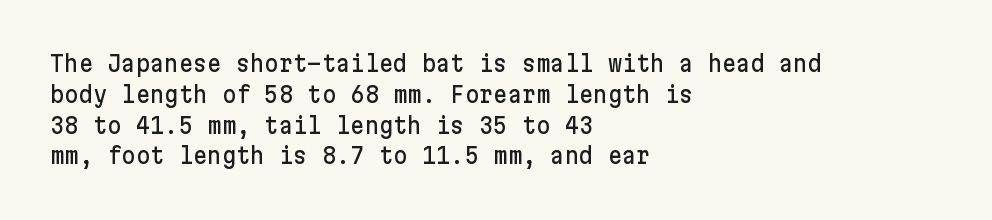
{"italic": "no", "underline": "no", "align": "left", "line_spacing": "normal", "line_spacing_ratio": 1.4, "letter_spacing": "normal", "letter_spacing_em": 0.0, "glyph_px": 22}
